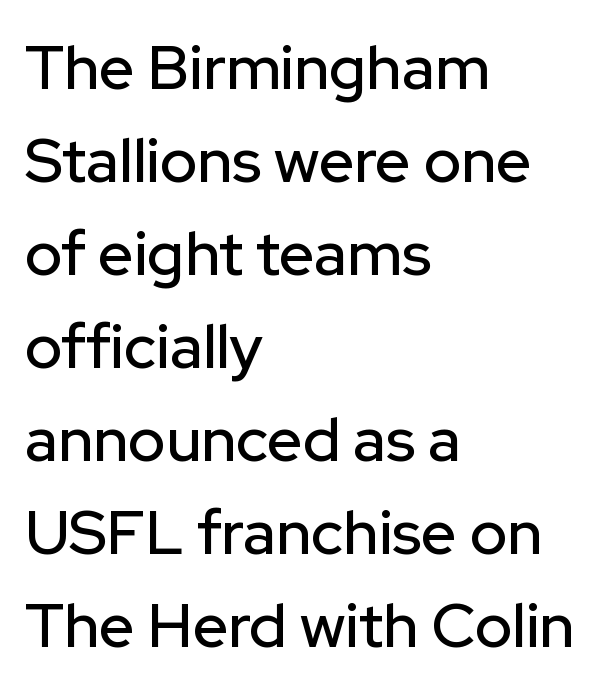
Q: Is the text italic (slanted)? A: No, it is upright.
Q: Is the typeface a serif or a sans-serif typeface? A: Sans-serif.
Q: Is the text underlined? A: No.
Q: How is the paragraph aligned? A: Left-aligned.
Q: Is the spacing between letters normal or unusually wide? A: Normal.
Q: Is the spacing between lines tight, normal or loose? A: Normal.
Q: Width (condensed, normal, or wide)? A: Normal.
Q: Stroke contrast? A: Low.
Q: x-height? A: Medium.
Q: Monospaced? A: No.
